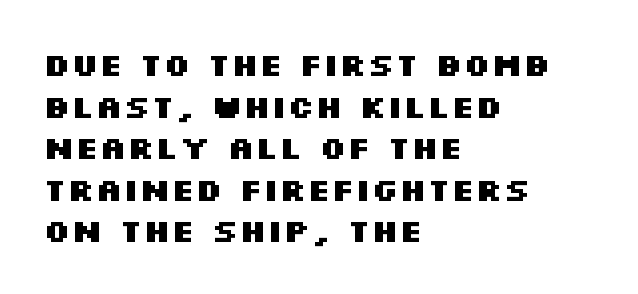
The image shows 32 px heavy, wide sans-serif type, upright; set left-aligned, normal line spacing (1.3x), normal letter spacing, not underlined; medium stroke contrast and a large x-height.
